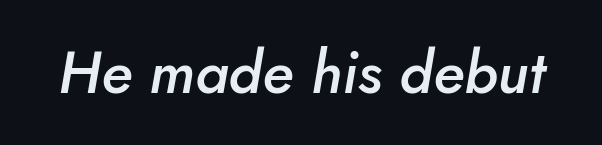
{"italic": "yes", "lean": "right", "slant_degrees": 5, "bold": "semi", "weight": "semibold", "width": "normal", "stroke_contrast": "low", "x_height": "small", "monospaced": "no", "underline": "no", "letter_spacing": "normal", "letter_spacing_em": 0.0, "glyph_px": 59}
